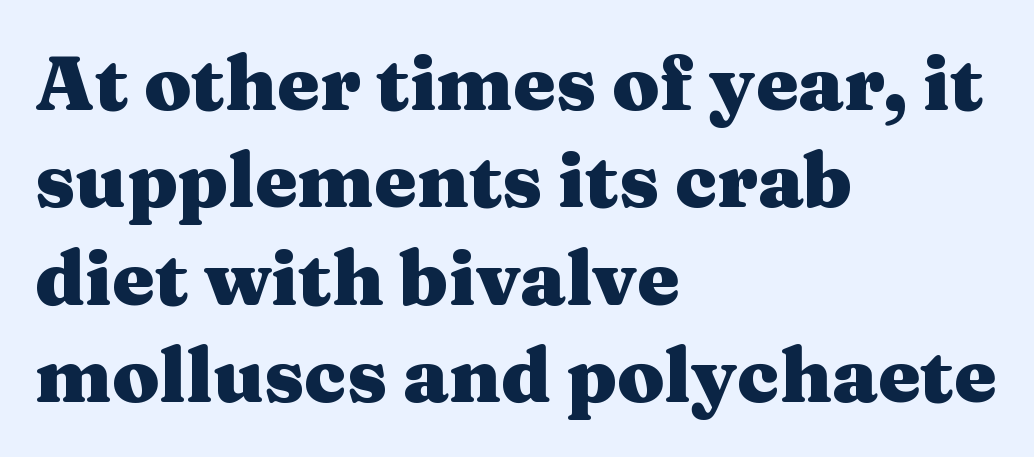
Q: Is the text bold? A: Yes.
Q: Is the text italic (slanted)? A: No, it is upright.
Q: Is the typeface a serif or a sans-serif typeface? A: Serif.
Q: Is the text underlined? A: No.
Q: How is the paragraph aligned? A: Left-aligned.
Q: Is the spacing between letters normal or unusually wide? A: Normal.
Q: Is the spacing between lines tight, normal or loose? A: Normal.
Q: Width (condensed, normal, or wide)? A: Wide.
Q: Stroke contrast? A: Medium.
Q: x-height? A: Medium.
Q: Monospaced? A: No.
